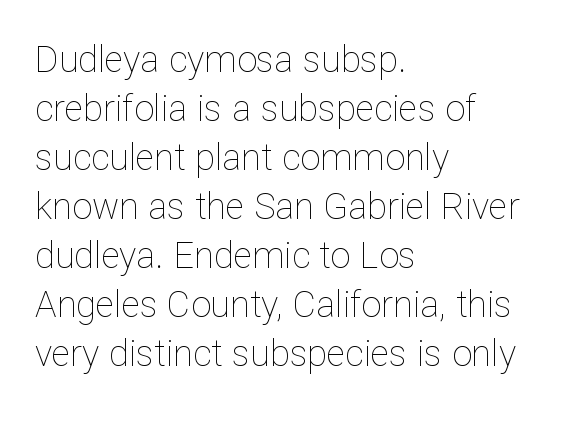
Q: Is the text bold? A: No.
Q: Is the text italic (slanted)? A: No, it is upright.
Q: Is the text underlined? A: No.
Q: How is the paragraph aligned? A: Left-aligned.
Q: Is the spacing between letters normal or unusually wide? A: Normal.
Q: Is the spacing between lines tight, normal or loose? A: Normal.
Q: Width (condensed, normal, or wide)? A: Normal.
Q: Stroke contrast? A: Low.
Q: x-height? A: Medium.
Q: Monospaced? A: No.
